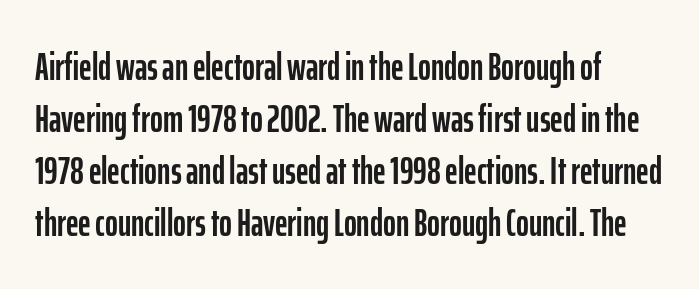
Descenders hang freely into open space. Check where the strokes stop: nothing finishes them off — pure sans. Do the letters lean? They stand straight. Look at the tracking — it's just the regular setting, nothing added.
